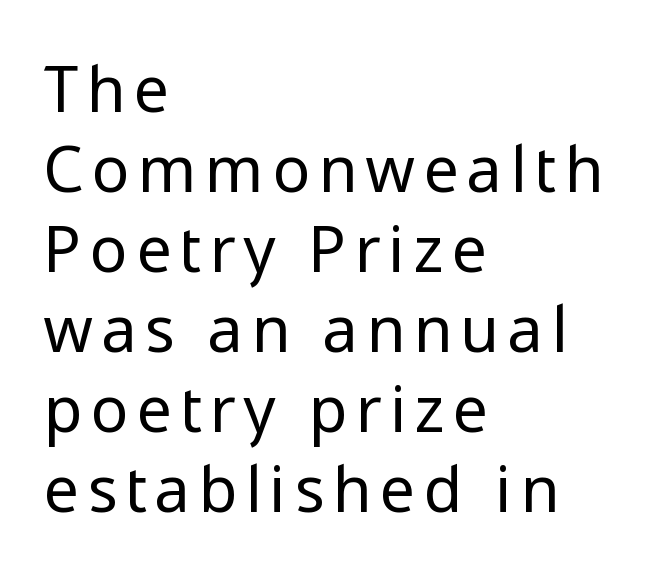
Q: Is the text bold? A: No.
Q: Is the text italic (slanted)? A: No, it is upright.
Q: Is the typeface a serif or a sans-serif typeface? A: Sans-serif.
Q: Is the text underlined? A: No.
Q: How is the paragraph aligned? A: Left-aligned.
Q: Is the spacing between lines tight, normal or loose? A: Normal.
Q: Width (condensed, normal, or wide)? A: Normal.
Q: Stroke contrast? A: Low.
Q: x-height? A: Medium.
Q: Monospaced? A: No.
